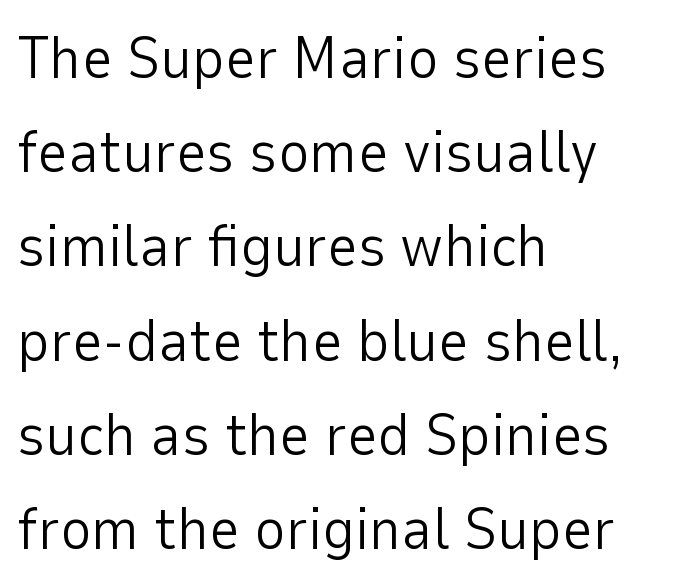
{"serif": "no", "italic": "no", "bold": "no", "weight": "light", "width": "normal", "stroke_contrast": "low", "x_height": "medium", "monospaced": "no", "underline": "no", "align": "left", "line_spacing": "normal", "line_spacing_ratio": 1.57, "letter_spacing": "normal", "letter_spacing_em": 0.0, "glyph_px": 60}
